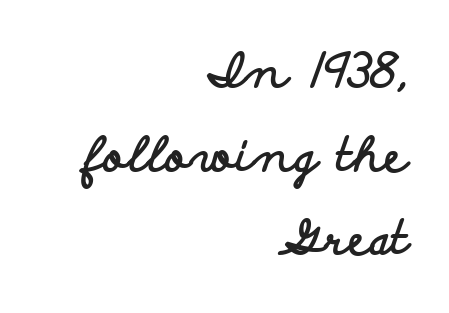
Emphasis by weight is at full strength: bold. The string is rendered with underlining switched off. If you drew a ruler down the right edge, every line would touch it.
